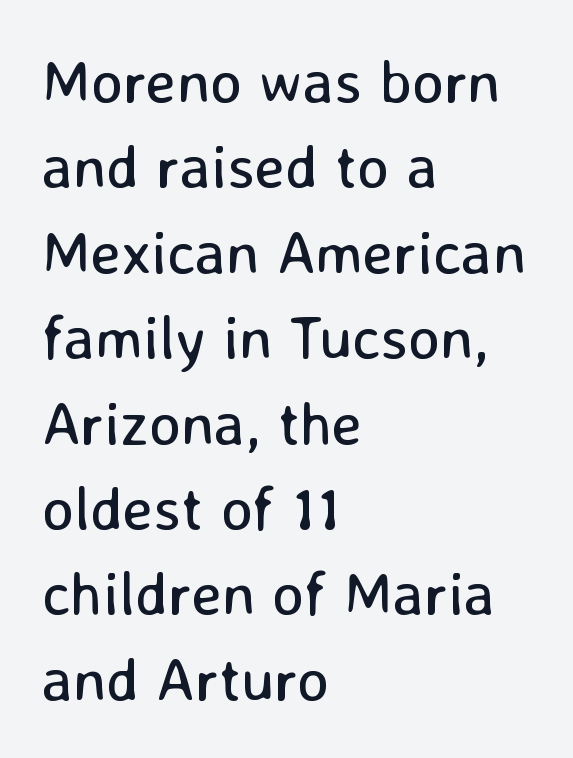
Rows of type keep a routine distance in the vertical direction. A typesetter would call this zero additional tracking. Type without underlining. The passage shown is typeset with a sans-serif family. The paragraph shown leans on its left margin.
